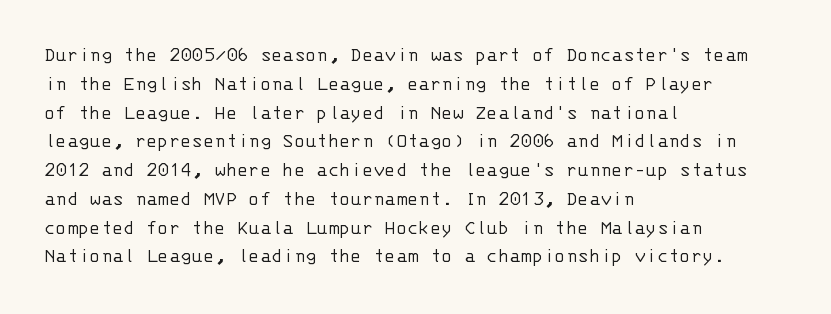
The image shows 21 px text type, upright; set left-aligned, normal line spacing (1.37x), normal letter spacing, not underlined.
